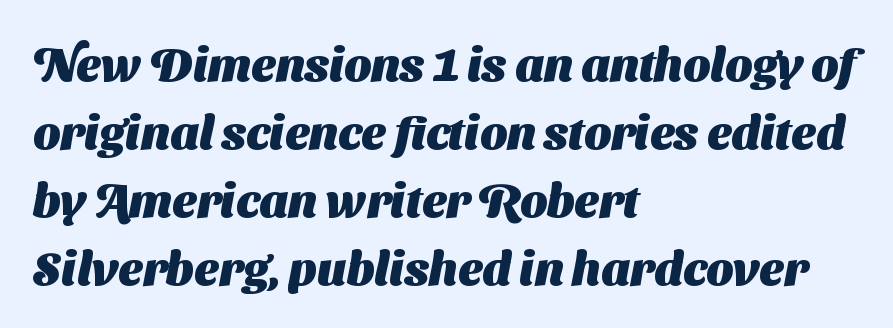
{"serif": "no", "bold": "yes", "weight": "heavy", "width": "normal", "stroke_contrast": "medium", "x_height": "medium", "monospaced": "no", "underline": "no", "align": "left", "line_spacing": "normal", "line_spacing_ratio": 1.45, "letter_spacing": "normal", "letter_spacing_em": 0.0, "glyph_px": 47}
